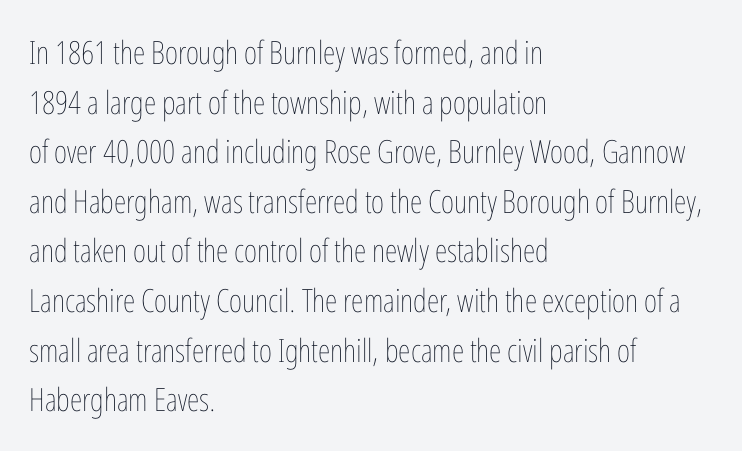
{"italic": "no", "bold": "no", "weight": "thin", "width": "condensed", "stroke_contrast": "low", "x_height": "medium", "monospaced": "no", "underline": "no", "align": "left", "line_spacing": "normal", "line_spacing_ratio": 1.55, "letter_spacing": "normal", "letter_spacing_em": 0.0, "glyph_px": 32}
